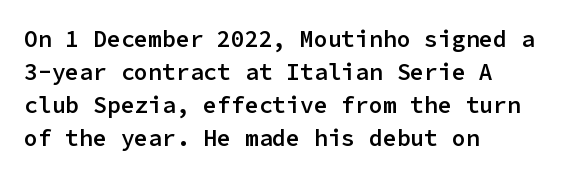
Default kerning and tracking; the words read as compact shapes. Quick note: interline space is typical. This rendering features lettering with no underline. Left-aligned paragraph, ragged on the right. The strokes are fattened partway — semibold, not bold. Italic: no, the glyphs are upright roman.
